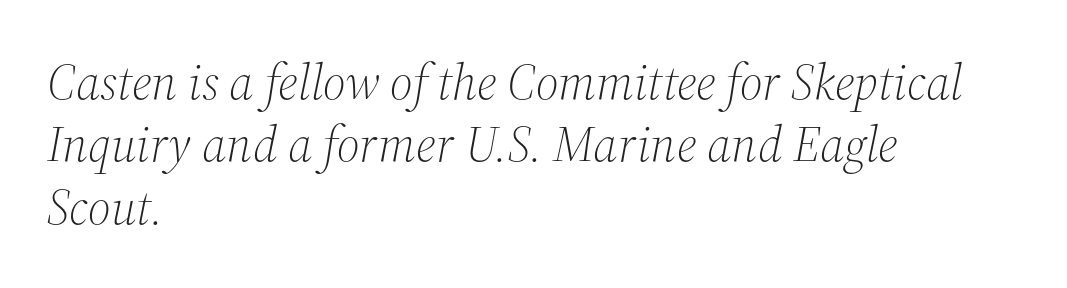
Q: Is the text bold? A: No.
Q: Is the text italic (slanted)? A: Yes, it leans right by about 12 degrees.
Q: Is the typeface a serif or a sans-serif typeface? A: Serif.
Q: Is the text underlined? A: No.
Q: How is the paragraph aligned? A: Left-aligned.
Q: Is the spacing between letters normal or unusually wide? A: Normal.
Q: Is the spacing between lines tight, normal or loose? A: Normal.
Q: Width (condensed, normal, or wide)? A: Normal.
Q: Stroke contrast? A: Medium.
Q: x-height? A: Medium.
Q: Monospaced? A: No.
